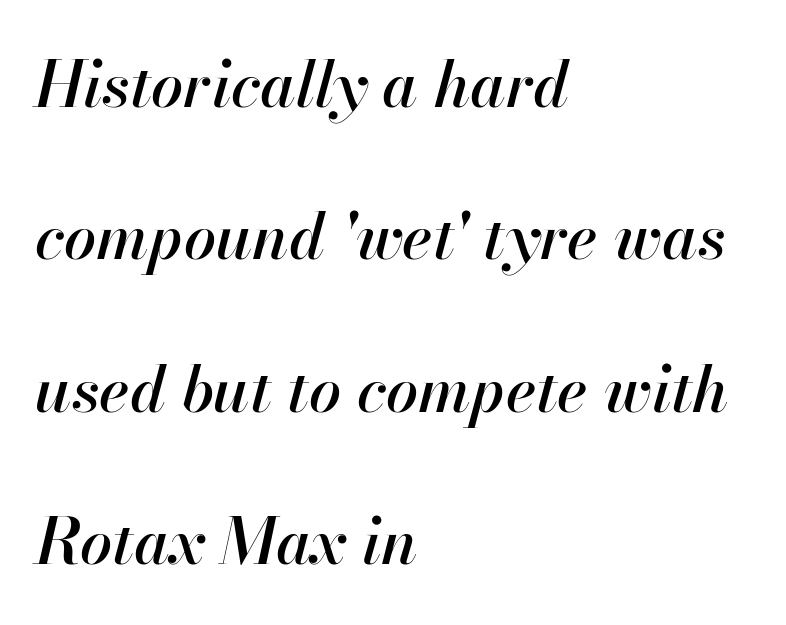
The image shows 64 px text type, italic (leaning right); set left-aligned, loose line spacing (2.38x), normal letter spacing, not underlined; high stroke contrast and a small x-height.
